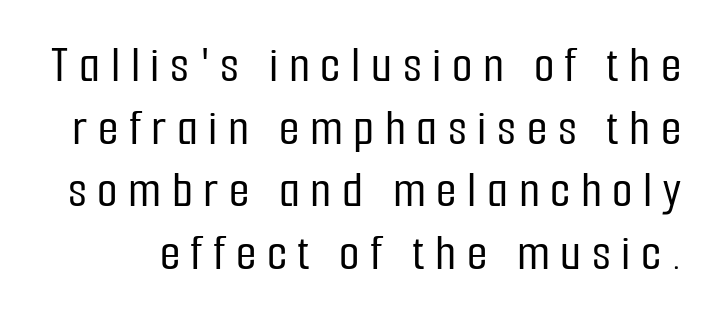
Q: Is the text italic (slanted)? A: No, it is upright.
Q: Is the typeface a serif or a sans-serif typeface? A: Sans-serif.
Q: Is the text underlined? A: No.
Q: Is the spacing between letters normal or unusually wide? A: Unusually wide.
Q: Width (condensed, normal, or wide)? A: Condensed.
Q: Stroke contrast? A: Low.
Q: x-height? A: Medium.
Q: Monospaced? A: No.
